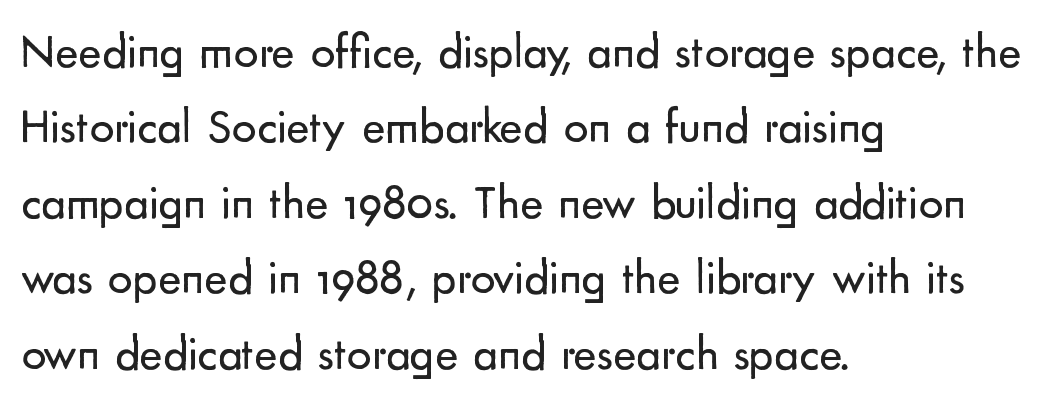
Q: Is the text bold? A: No.
Q: Is the text italic (slanted)? A: No, it is upright.
Q: Is the typeface a serif or a sans-serif typeface? A: Sans-serif.
Q: Is the text underlined? A: No.
Q: How is the paragraph aligned? A: Left-aligned.
Q: Is the spacing between letters normal or unusually wide? A: Normal.
Q: Is the spacing between lines tight, normal or loose? A: Normal.
Q: Width (condensed, normal, or wide)? A: Normal.
Q: Stroke contrast? A: Low.
Q: x-height? A: Small.
Q: Monospaced? A: No.
